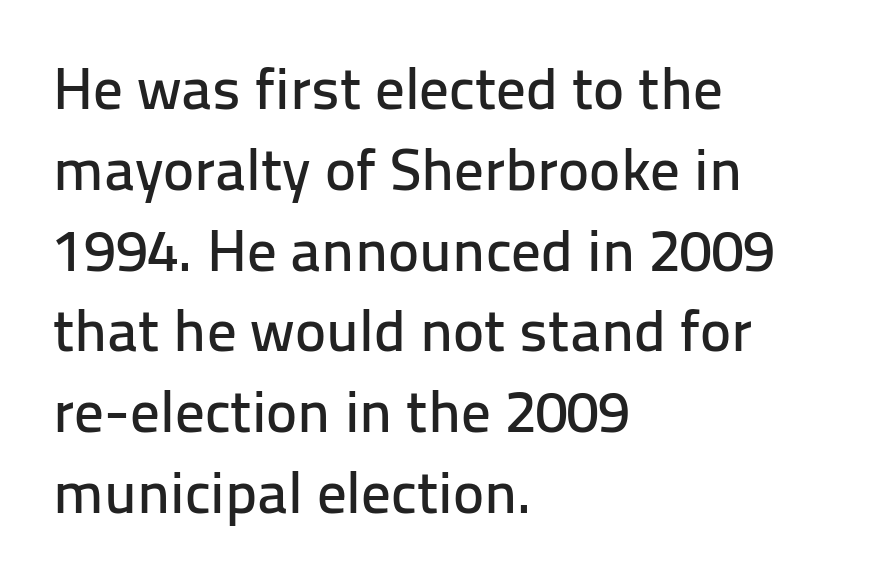
Summary of vertical rhythm: regular, with standard interline spacing. The designer went with a sans here, leaving each stem footless. These lines are set flush left with a ragged right edge. Does extra space separate the letters? No, they use regular spacing. Is there any slant? The stems are plumb. Descenders hang freely into open space.
